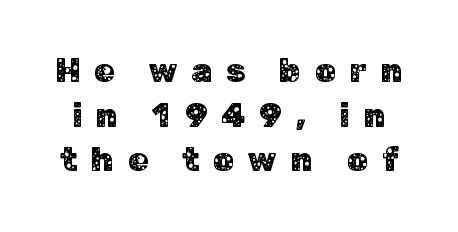
The image shows 33 px sans-serif type, upright; set normal line spacing (1.35x), unusually wide letter spacing (+0.42 em), not underlined; low stroke contrast and a medium x-height.
